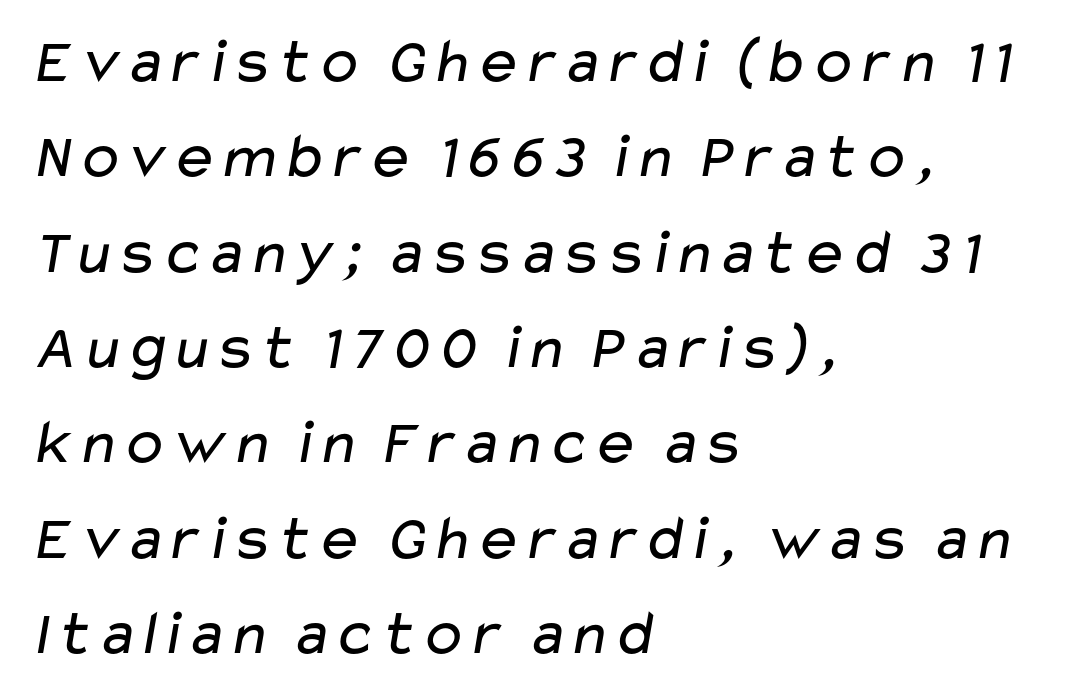
Q: Is the text bold? A: No.
Q: Is the typeface a serif or a sans-serif typeface? A: Sans-serif.
Q: Is the text underlined? A: No.
Q: How is the paragraph aligned? A: Left-aligned.
Q: Is the spacing between letters normal or unusually wide? A: Normal.
Q: Is the spacing between lines tight, normal or loose? A: Normal.
Q: Width (condensed, normal, or wide)? A: Wide.
Q: Stroke contrast? A: Low.
Q: x-height? A: Medium.
Q: Monospaced? A: No.
